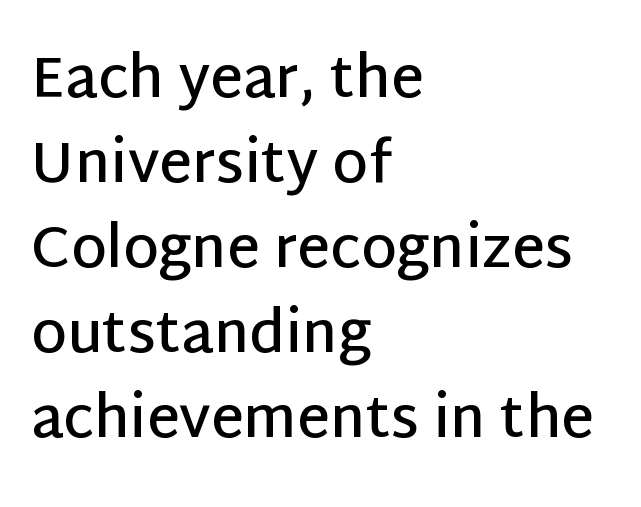
Q: Is the text bold? A: Semi-bold.
Q: Is the text italic (slanted)? A: No, it is upright.
Q: Is the typeface a serif or a sans-serif typeface? A: Sans-serif.
Q: Is the text underlined? A: No.
Q: How is the paragraph aligned? A: Left-aligned.
Q: Is the spacing between letters normal or unusually wide? A: Normal.
Q: Is the spacing between lines tight, normal or loose? A: Normal.
Q: Width (condensed, normal, or wide)? A: Normal.
Q: Stroke contrast? A: Low.
Q: x-height? A: Large.
Q: Monospaced? A: No.
